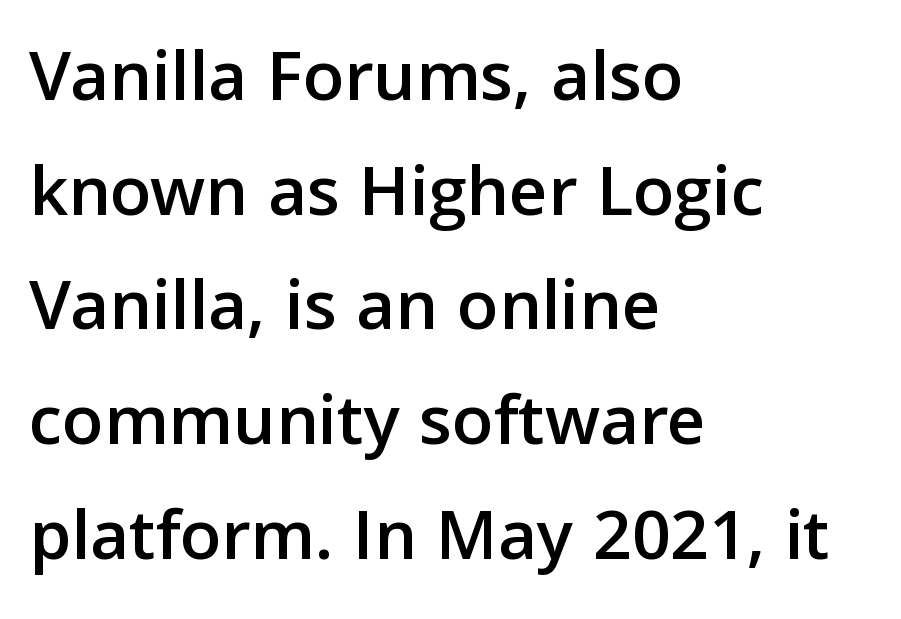
{"serif": "no", "italic": "no", "width": "normal", "stroke_contrast": "low", "x_height": "medium", "monospaced": "no", "underline": "no", "align": "left", "line_spacing": "normal", "line_spacing_ratio": 1.53, "letter_spacing": "normal", "letter_spacing_em": 0.0, "glyph_px": 75}
